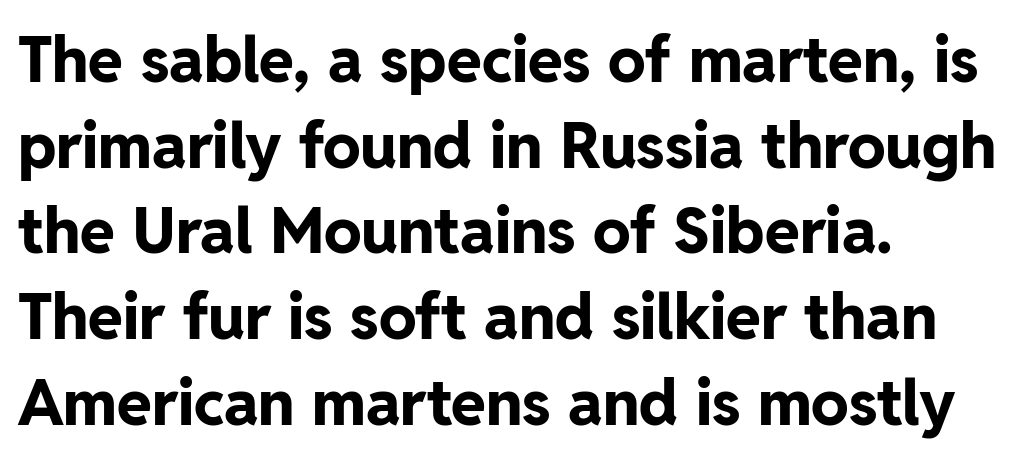
{"serif": "no", "italic": "no", "bold": "yes", "weight": "bold", "width": "normal", "stroke_contrast": "low", "x_height": "medium", "monospaced": "no", "underline": "no", "align": "left", "line_spacing": "normal", "line_spacing_ratio": 1.36, "letter_spacing": "normal", "letter_spacing_em": 0.0, "glyph_px": 63}
